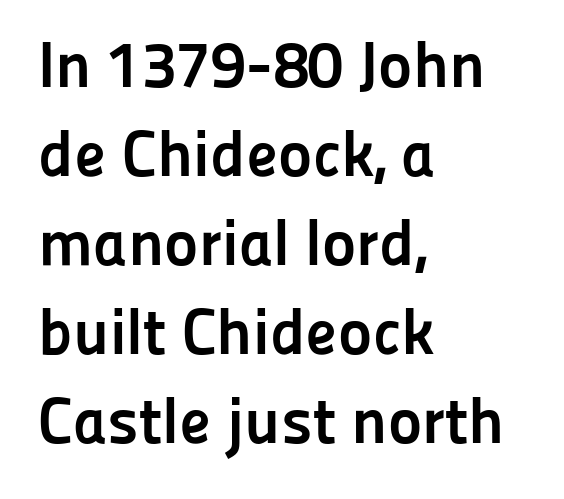
Each line starts at the same left margin while the right side varies. Stroke thickness is high; the sample reads as a true bold. This sample uses an upright cut, with every glyph sitting square on the baseline. The letters advance in unequal steps, a hallmark of proportional type. The face used here is rendered with its standard letterfit.
